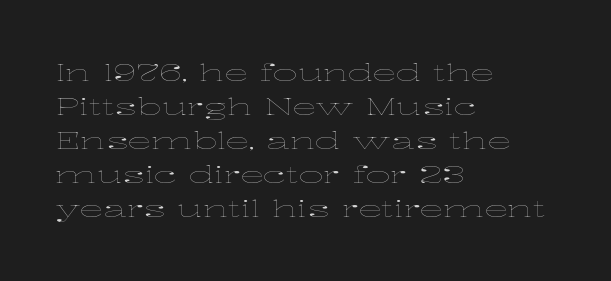
The image shows 24 px text type, upright; set left-aligned, normal line spacing (1.42x), normal letter spacing, not underlined.
